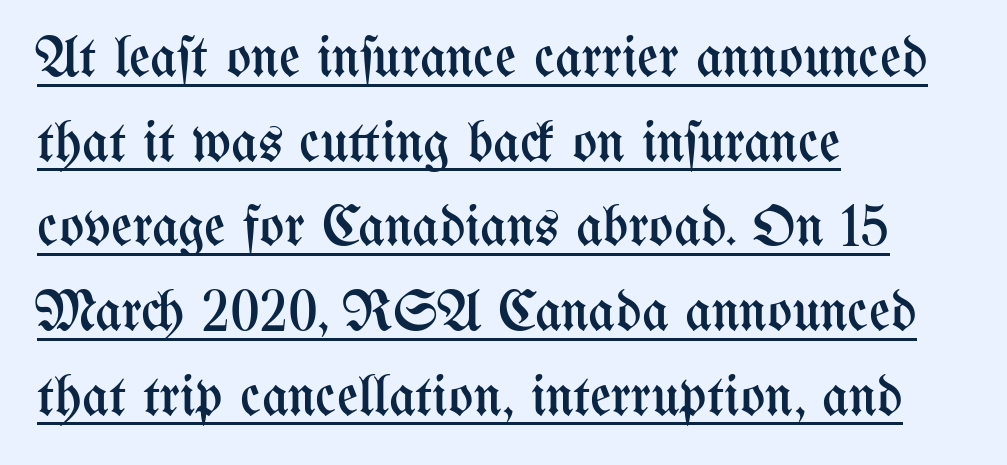
Q: Is the text bold? A: No.
Q: Is the text italic (slanted)? A: No, it is upright.
Q: Is the text underlined? A: Yes.
Q: How is the paragraph aligned? A: Left-aligned.
Q: Is the spacing between letters normal or unusually wide? A: Normal.
Q: Is the spacing between lines tight, normal or loose? A: Normal.
Q: Width (condensed, normal, or wide)? A: Condensed.
Q: Stroke contrast? A: Medium.
Q: x-height? A: Medium.
Q: Monospaced? A: No.
